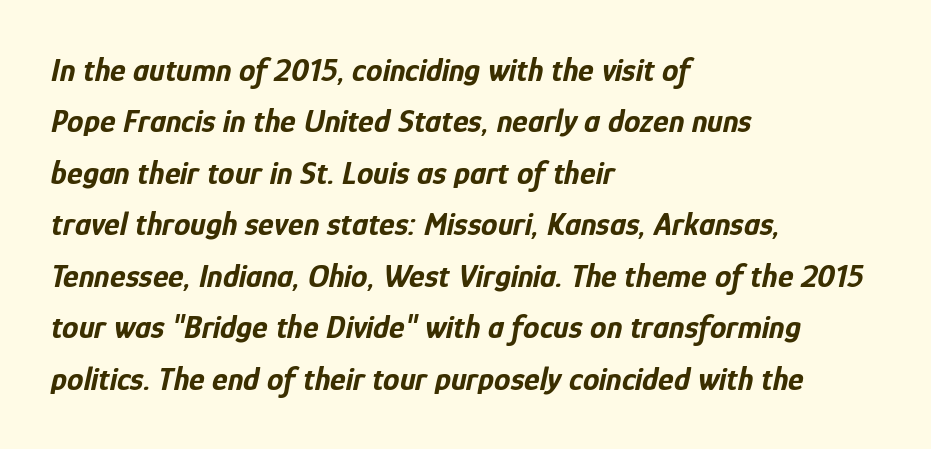
{"italic": "yes", "lean": "right", "slant_degrees": 12, "bold": "yes", "weight": "bold", "width": "condensed", "stroke_contrast": "low", "x_height": "medium", "monospaced": "no", "underline": "no", "align": "left", "line_spacing": "normal", "line_spacing_ratio": 1.56, "letter_spacing": "normal", "letter_spacing_em": 0.0, "glyph_px": 33}
